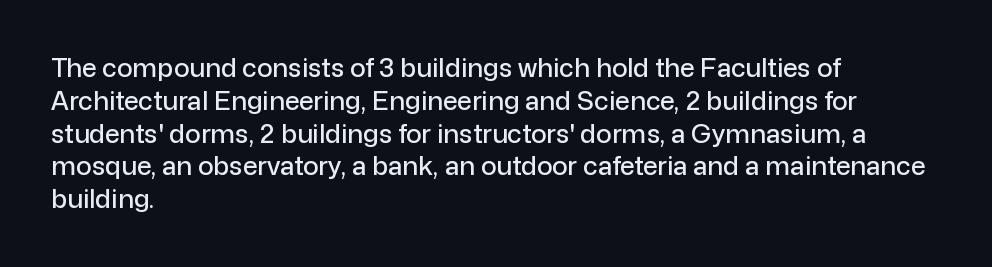
Q: Is the text italic (slanted)? A: No, it is upright.
Q: Is the text underlined? A: No.
Q: How is the paragraph aligned? A: Left-aligned.
Q: Is the spacing between letters normal or unusually wide? A: Normal.
Q: Is the spacing between lines tight, normal or loose? A: Normal.
